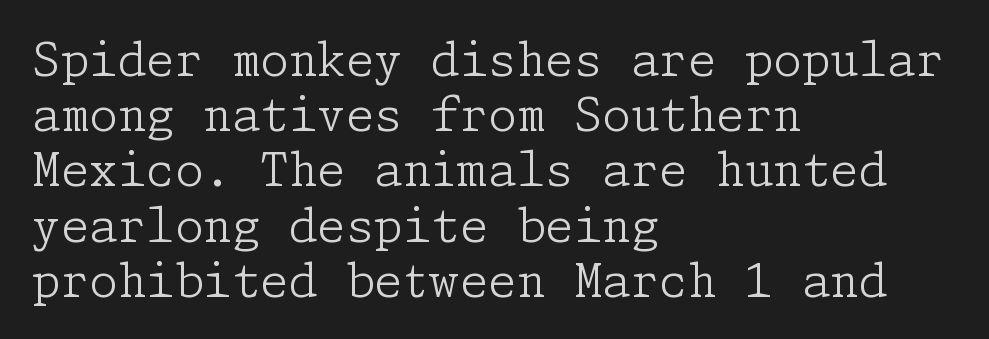
Q: Is the text bold? A: No.
Q: Is the text italic (slanted)? A: No, it is upright.
Q: Is the typeface a serif or a sans-serif typeface? A: Serif.
Q: Is the text underlined? A: No.
Q: How is the paragraph aligned? A: Left-aligned.
Q: Is the spacing between letters normal or unusually wide? A: Normal.
Q: Width (condensed, normal, or wide)? A: Normal.
Q: Stroke contrast? A: Low.
Q: x-height? A: Medium.
